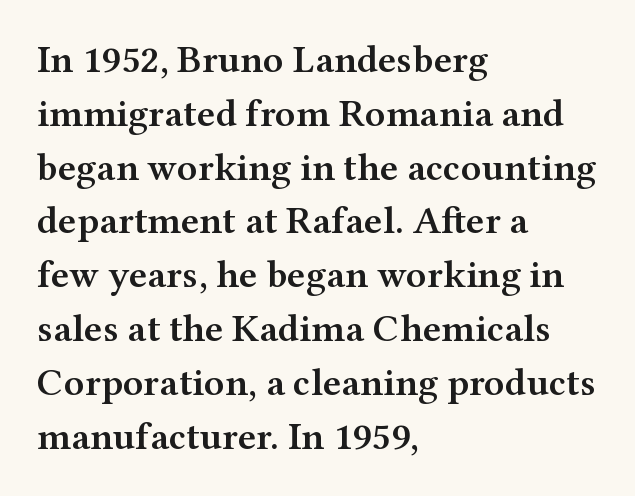
{"serif": "yes", "italic": "no", "bold": "semi", "weight": "semibold", "width": "wide", "stroke_contrast": "medium", "x_height": "medium", "monospaced": "no", "underline": "no", "align": "left", "line_spacing": "normal", "line_spacing_ratio": 1.38, "letter_spacing": "normal", "letter_spacing_em": 0.0, "glyph_px": 39}
